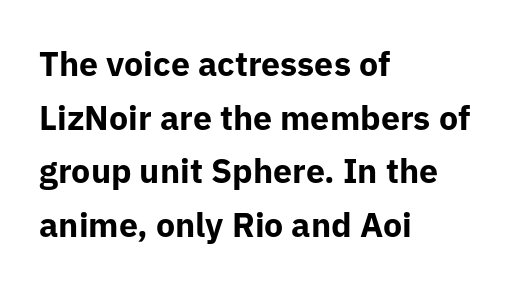
{"serif": "no", "italic": "no", "bold": "yes", "weight": "bold", "width": "normal", "stroke_contrast": "low", "x_height": "medium", "monospaced": "no", "underline": "no", "align": "left", "line_spacing": "normal", "line_spacing_ratio": 1.58, "letter_spacing": "normal", "letter_spacing_em": 0.0, "glyph_px": 34}
